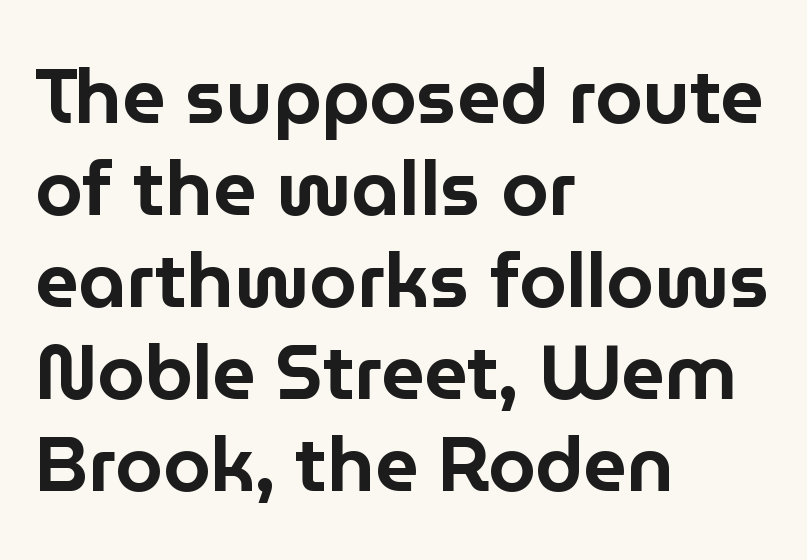
This sample uses a sans-serif face. Tall strokes in this sample are plumb rather than angled. Here the designer chose a conventional face with non-uniform glyph widths. A clean baseline with only descenders dipping below it. A classic flush-left, rag-right setting is used for this passage.
